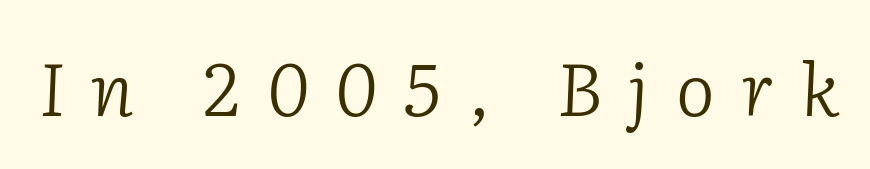
The image shows 73 px light serif type, italic (leaning right); set unusually wide letter spacing (+0.37 em), not underlined; low stroke contrast and a medium x-height.
